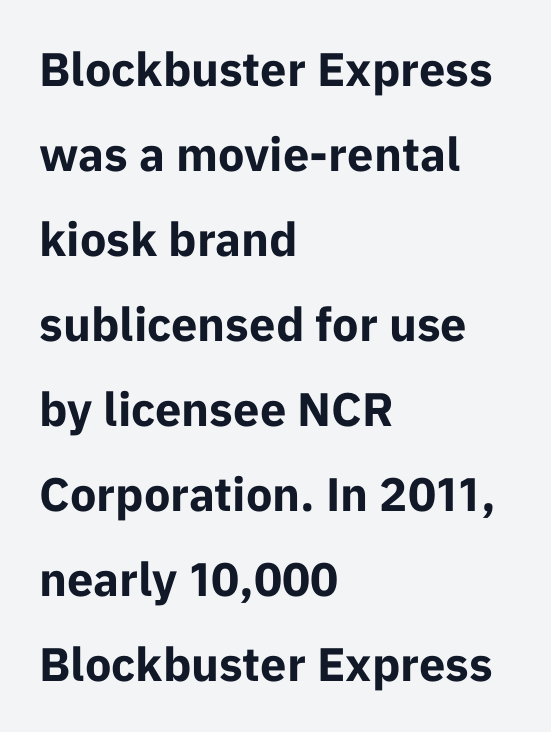
{"serif": "no", "italic": "no", "bold": "yes", "weight": "bold", "width": "normal", "stroke_contrast": "low", "x_height": "medium", "monospaced": "no", "underline": "no", "align": "left", "line_spacing_ratio": 1.81, "letter_spacing": "normal", "letter_spacing_em": 0.0, "glyph_px": 47}
